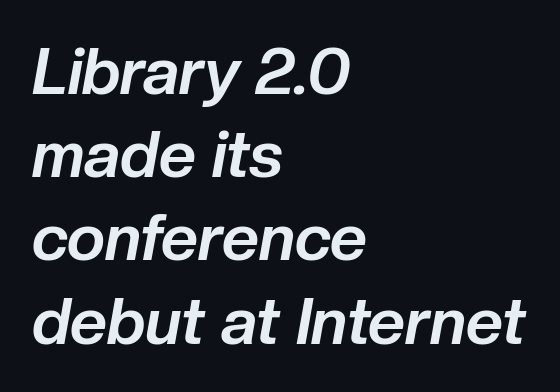
The image shows 65 px bold type, italic (leaning right); set left-aligned, normal line spacing (1.28x), normal letter spacing, not underlined; low stroke contrast and a medium x-height.
